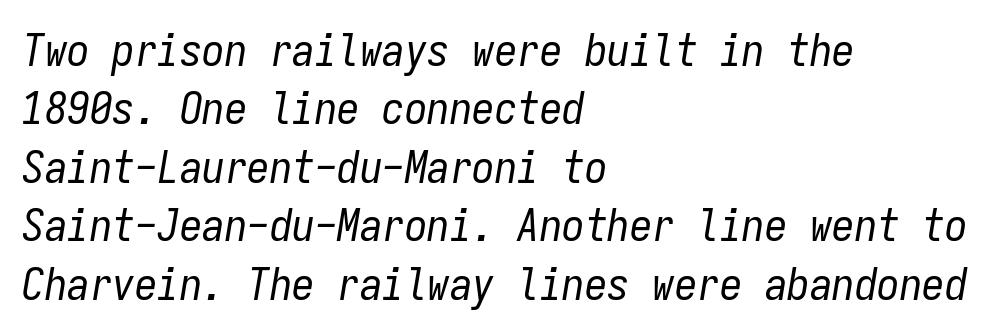
Tracking value appears to be zero — textbook default spacing. The rendering anchors every line to the left-hand side. Slant detected: the letters are inclined. Fixed-width glyphs throughout — classic coding-font behaviour. Descenders hang freely into open space. Horizontal bands of white between lines are of average thickness.
